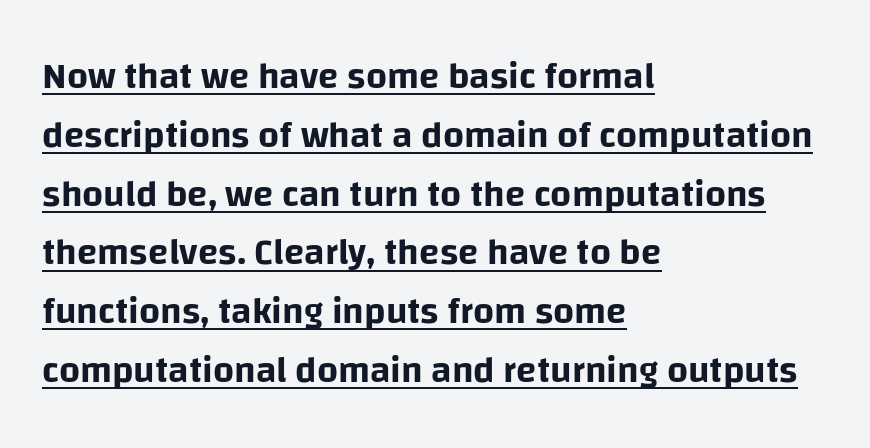
The image shows 37 px sans-serif type, upright; set left-aligned, normal line spacing (1.59x), normal letter spacing, underlined; low stroke contrast and a large x-height.
